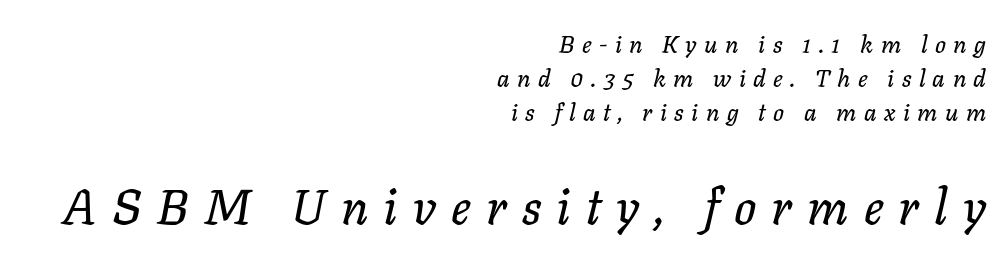
Q: Is the text italic (slanted)? A: Yes, it leans right by about 11 degrees.
Q: Is the text underlined? A: No.
Q: How is the paragraph aligned? A: Right-aligned.
Q: Is the spacing between letters normal or unusually wide? A: Unusually wide.
Q: Is the spacing between lines tight, normal or loose? A: Normal.
Q: Which block of text is set in a larger size, the first (top) or the second (bottom)? A: The second (bottom) one.
Q: Width (condensed, normal, or wide)? A: Normal.
Q: Stroke contrast? A: Low.
Q: x-height? A: Medium.
Q: Monospaced? A: No.
